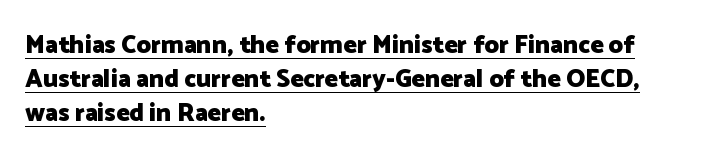
The image shows 25 px bold type, upright; set left-aligned, normal line spacing (1.36x), normal letter spacing, underlined.
